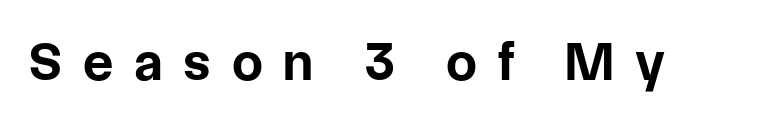
Q: Is the text bold? A: Yes.
Q: Is the text italic (slanted)? A: No, it is upright.
Q: Is the typeface a serif or a sans-serif typeface? A: Sans-serif.
Q: Is the text underlined? A: No.
Q: Is the spacing between letters normal or unusually wide? A: Unusually wide.
Q: Width (condensed, normal, or wide)? A: Normal.
Q: Stroke contrast? A: Low.
Q: x-height? A: Medium.
Q: Monospaced? A: No.
